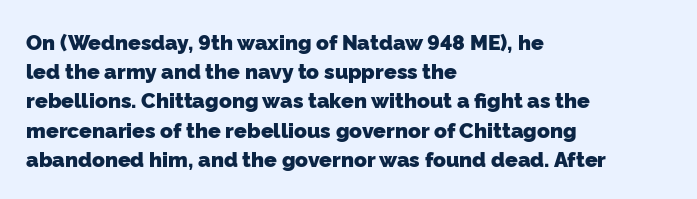
The image shows 21 px bold type; set left-aligned, normal line spacing (1.39x), normal letter spacing, not underlined.
